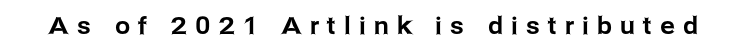
Q: Is the text italic (slanted)? A: No, it is upright.
Q: Is the text underlined? A: No.
Q: Is the spacing between letters normal or unusually wide? A: Unusually wide.
